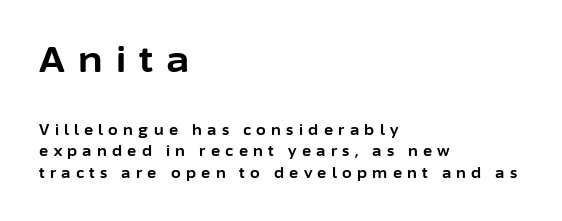
The image shows 35 px bold sans-serif type, upright; set left-aligned, normal line spacing (1.54x), unusually wide letter spacing (+0.38 em), not underlined; the first (top) block is 2.5x larger; low stroke contrast and a medium x-height.
